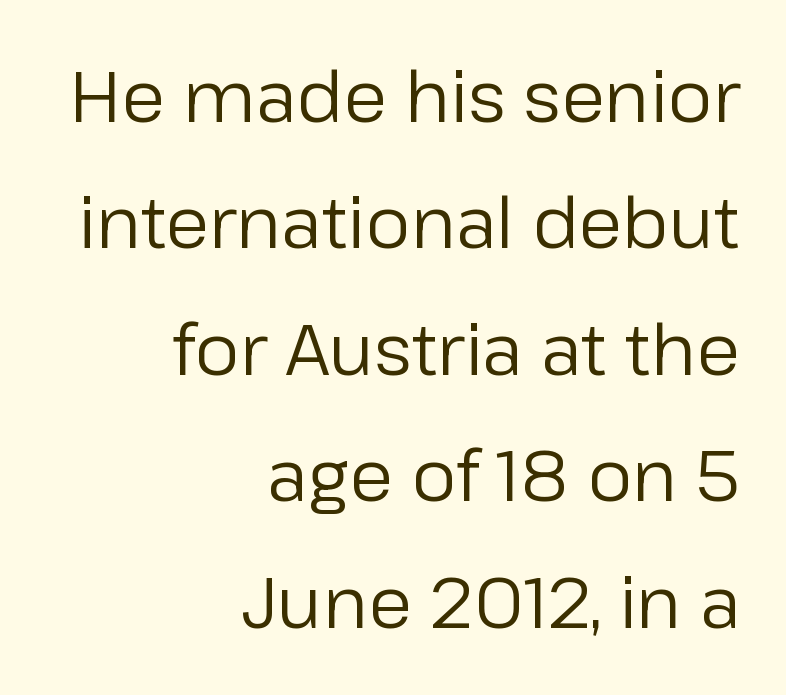
The image shows 71 px regular-weight sans-serif type, upright; set right-aligned, line spacing 1.78x, normal letter spacing, not underlined; low stroke contrast and a medium x-height.
